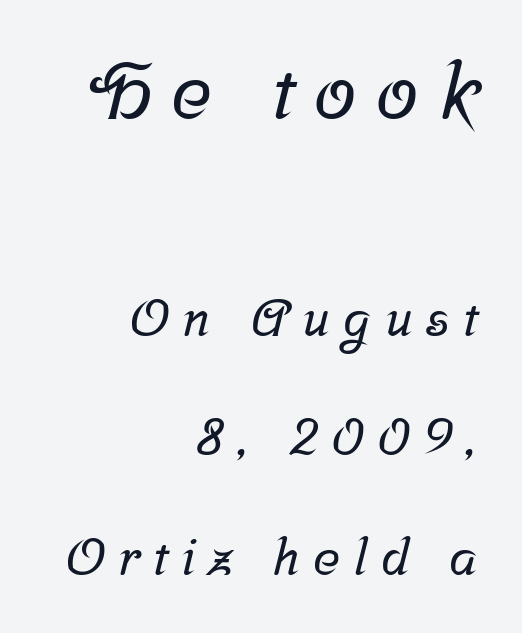
The image shows 77 px text type; set right-aligned, loose line spacing (2.35x), unusually wide letter spacing (+0.26 em), not underlined; the first (top) block is 1.51x larger; low stroke contrast and a medium x-height.
